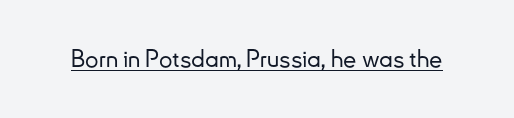
The image shows 24 px text type, upright; set normal letter spacing, underlined.
